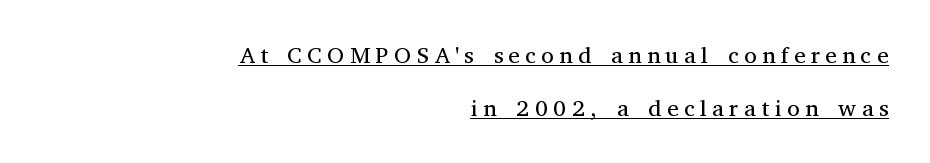
The image shows 23 px text type, upright; set right-aligned, loose line spacing (2.3x), unusually wide letter spacing (+0.24 em), underlined.
